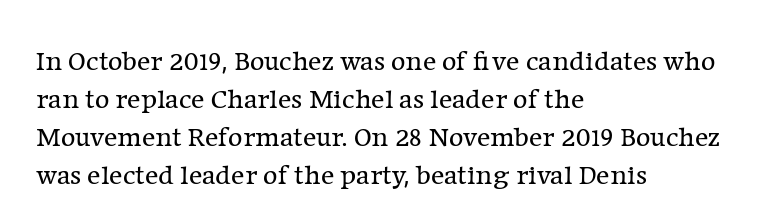
{"serif": "yes", "italic": "no", "bold": "no", "weight": "regular", "width": "normal", "stroke_contrast": "low", "x_height": "medium", "monospaced": "no", "underline": "no", "align": "left", "line_spacing": "normal", "line_spacing_ratio": 1.36, "letter_spacing": "normal", "letter_spacing_em": 0.0, "glyph_px": 28}
